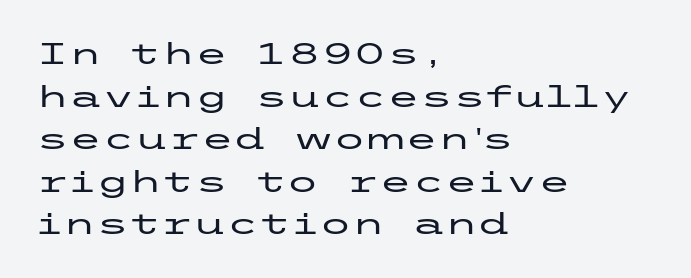
Q: Is the text italic (slanted)? A: No, it is upright.
Q: Is the typeface a serif or a sans-serif typeface? A: Sans-serif.
Q: Is the text underlined? A: No.
Q: How is the paragraph aligned? A: Left-aligned.
Q: Is the spacing between letters normal or unusually wide? A: Normal.
Q: Is the spacing between lines tight, normal or loose? A: Normal.
Q: Width (condensed, normal, or wide)? A: Wide.
Q: Stroke contrast? A: Low.
Q: x-height? A: Medium.
